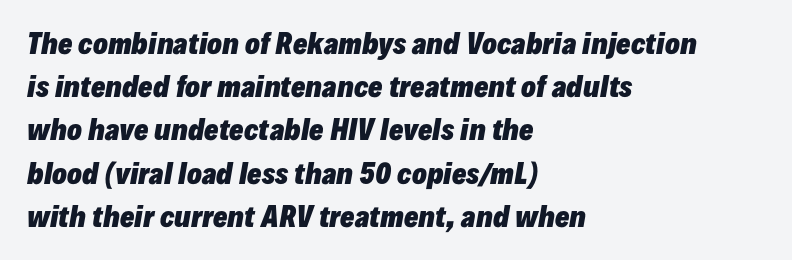
Q: Is the text bold? A: Yes.
Q: Is the text italic (slanted)? A: Yes, it leans right by about 10 degrees.
Q: Is the text underlined? A: No.
Q: How is the paragraph aligned? A: Left-aligned.
Q: Is the spacing between letters normal or unusually wide? A: Normal.
Q: Is the spacing between lines tight, normal or loose? A: Normal.
